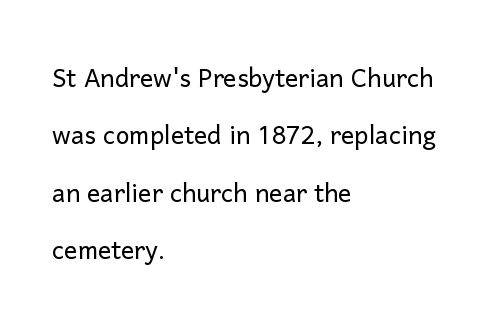
This is sans-serif lettering, the kind often seen on screens and signage. A classic flush-left, rag-right setting is used for this passage. Inter-character spacing is left at the font's built-in metrics. Italic: no, the glyphs are upright roman. A typesetter would call this proportional, since set widths differ per character.
